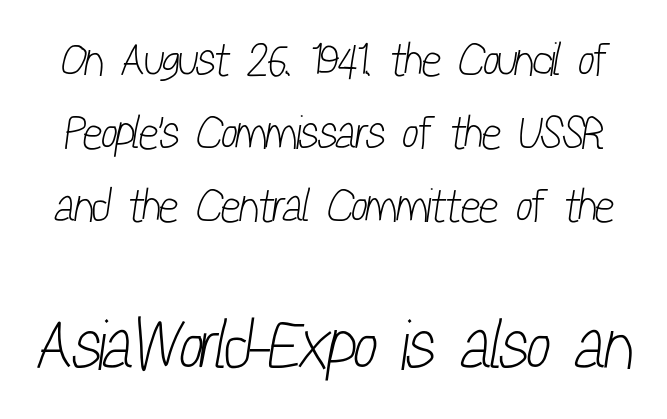
Proportional: the letters do not fall into vertical columns. Nothing unusual about the tracking: characters are spaced as the font intends. Underlining? Definitely not there. Compared with a typical body face, this is equally light or lighter still.
